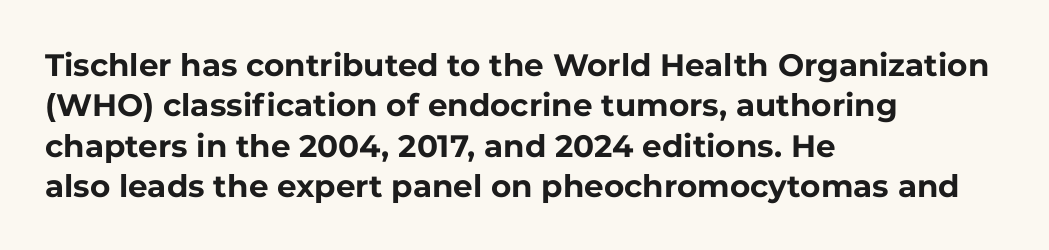
Stroke thickness is high; the sample reads as a true bold. Here the designer chose a conventional face with non-uniform glyph widths. Each line starts at the same left margin while the right side varies. The typeface chosen for these lines omits serifs. Normally led — the rows are evenly, conventionally spaced. Ascenders rise straight up at ninety degrees.
